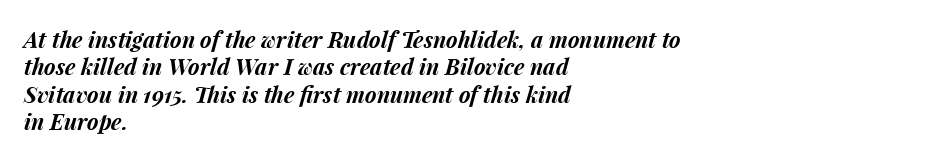
{"italic": "yes", "lean": "right", "slant_degrees": 15, "bold": "yes", "underline": "no", "align": "left", "line_spacing": "normal", "line_spacing_ratio": 1.25, "letter_spacing": "normal", "letter_spacing_em": 0.0, "glyph_px": 22}
